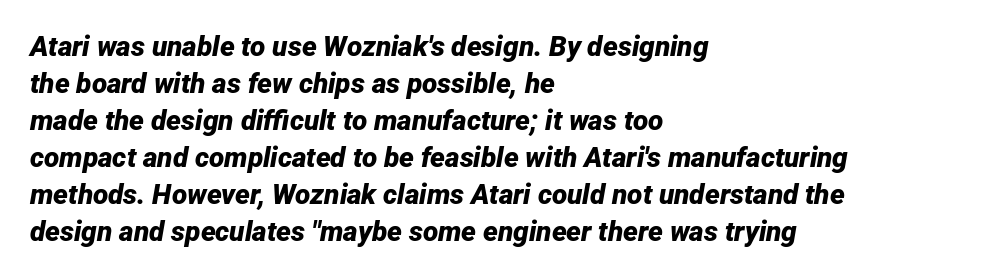
Q: Is the text bold? A: Yes.
Q: Is the text italic (slanted)? A: Yes, it leans right by about 12 degrees.
Q: Is the text underlined? A: No.
Q: How is the paragraph aligned? A: Left-aligned.
Q: Is the spacing between letters normal or unusually wide? A: Normal.
Q: Is the spacing between lines tight, normal or loose? A: Normal.
Q: Width (condensed, normal, or wide)? A: Normal.
Q: Stroke contrast? A: Low.
Q: x-height? A: Medium.
Q: Monospaced? A: No.
